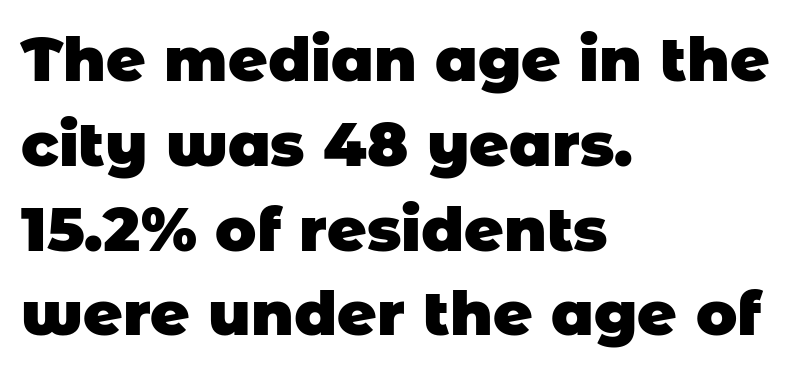
The image shows 61 px heavy sans-serif type; set left-aligned, normal line spacing (1.39x), normal letter spacing, not underlined; low stroke contrast and a large x-height.
